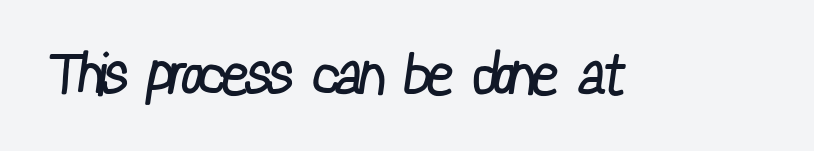
The image shows 58 px regular-weight, condensed sans-serif type; set normal letter spacing, not underlined; low stroke contrast and a medium x-height.
